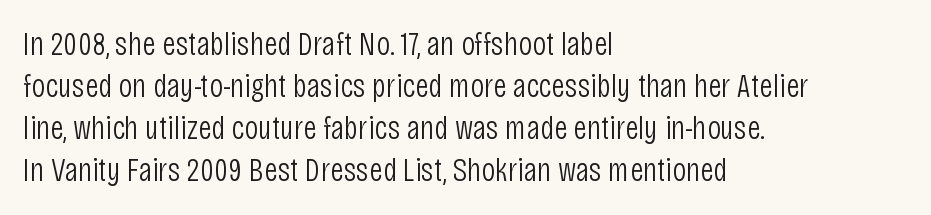
{"serif": "no", "italic": "no", "bold": "no", "weight": "light", "width": "condensed", "stroke_contrast": "low", "x_height": "large", "monospaced": "no", "underline": "no", "align": "left", "line_spacing_ratio": 1.24, "letter_spacing": "normal", "letter_spacing_em": 0.0, "glyph_px": 34}
